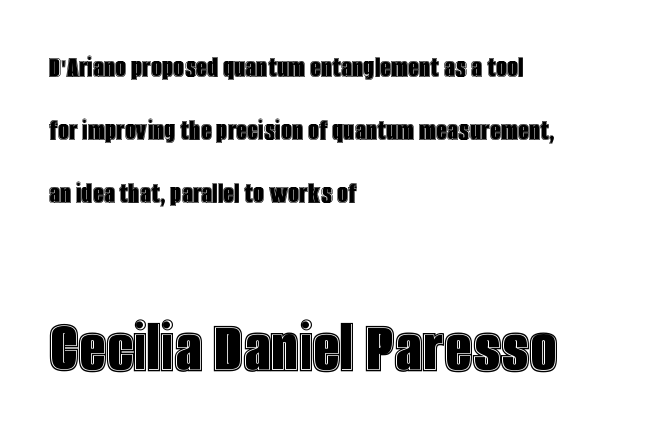
The image shows 78 px condensed type, upright; set left-aligned, loose line spacing (2.03x), normal letter spacing, not underlined; the second (bottom) block is 2.52x larger; a large x-height.
